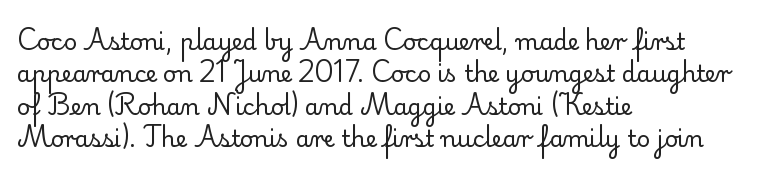
The tracking reads as untouched default to a designer's eye. Layout note: lines flush left. Students, observe: this is what conventionally led text looks like. Underline: absent.
